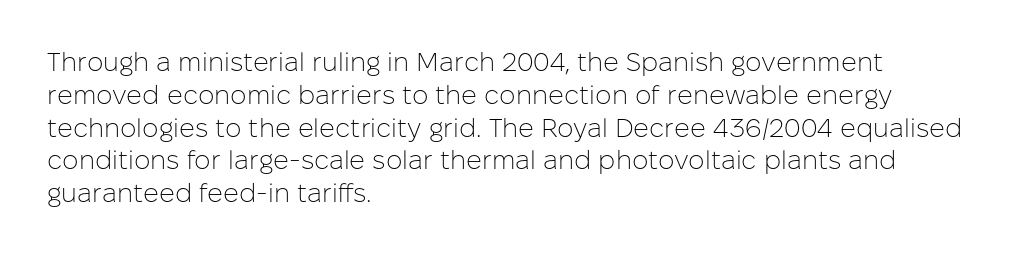
Q: Is the text bold? A: No.
Q: Is the text italic (slanted)? A: No, it is upright.
Q: Is the text underlined? A: No.
Q: How is the paragraph aligned? A: Left-aligned.
Q: Is the spacing between letters normal or unusually wide? A: Normal.
Q: Is the spacing between lines tight, normal or loose? A: Normal.
